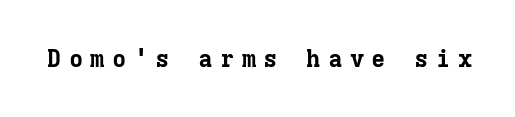
Q: Is the text bold? A: Yes.
Q: Is the text italic (slanted)? A: No, it is upright.
Q: Is the text underlined? A: No.
Q: Is the spacing between letters normal or unusually wide? A: Unusually wide.
